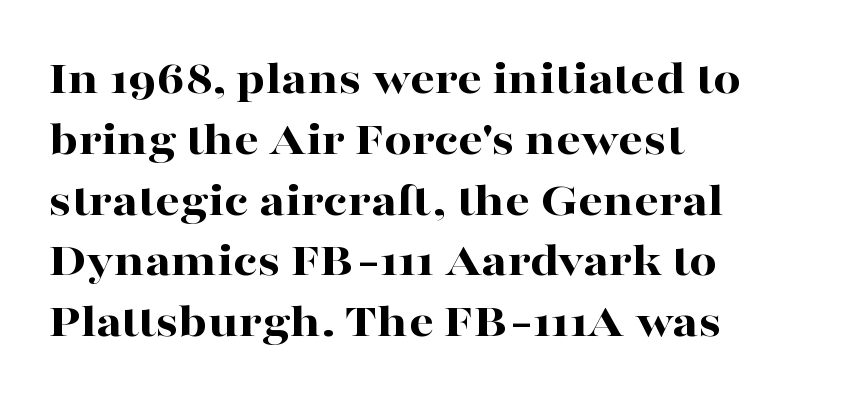
{"serif": "yes", "italic": "no", "bold": "yes", "weight": "bold", "width": "wide", "stroke_contrast": "high", "x_height": "medium", "monospaced": "no", "underline": "no", "align": "left", "line_spacing_ratio": 1.24, "letter_spacing": "normal", "letter_spacing_em": 0.0, "glyph_px": 49}
